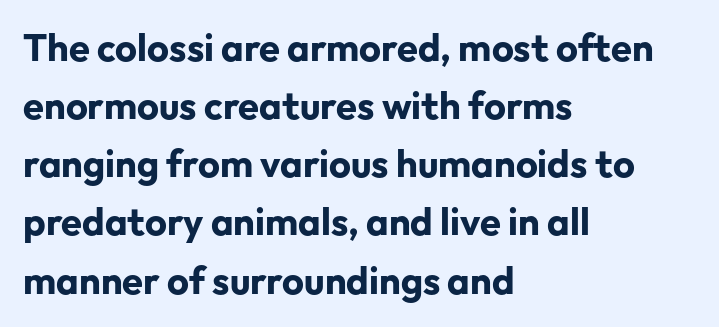
The image shows 38 px bold sans-serif type, upright; set left-aligned, normal line spacing (1.53x), normal letter spacing, not underlined; low stroke contrast and a medium x-height.
